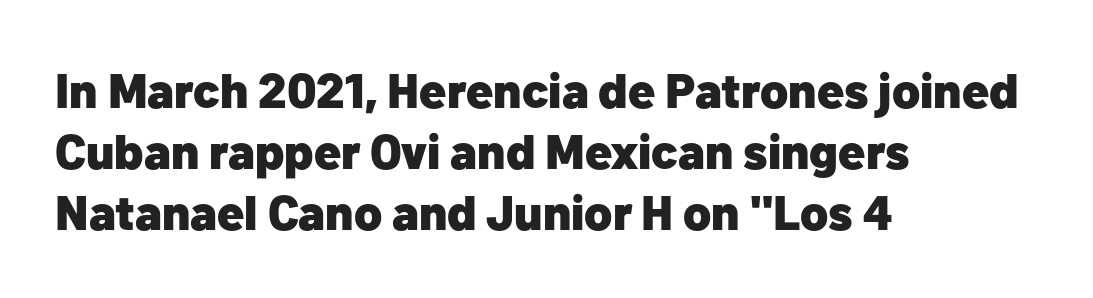
{"serif": "no", "italic": "no", "bold": "yes", "weight": "heavy", "width": "normal", "stroke_contrast": "low", "x_height": "medium", "monospaced": "no", "underline": "no", "align": "left", "line_spacing": "normal", "line_spacing_ratio": 1.25, "letter_spacing": "normal", "letter_spacing_em": 0.0, "glyph_px": 49}
